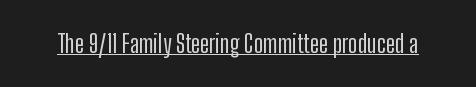
Q: Is the text italic (slanted)? A: No, it is upright.
Q: Is the text underlined? A: Yes.
Q: Is the spacing between letters normal or unusually wide? A: Normal.
